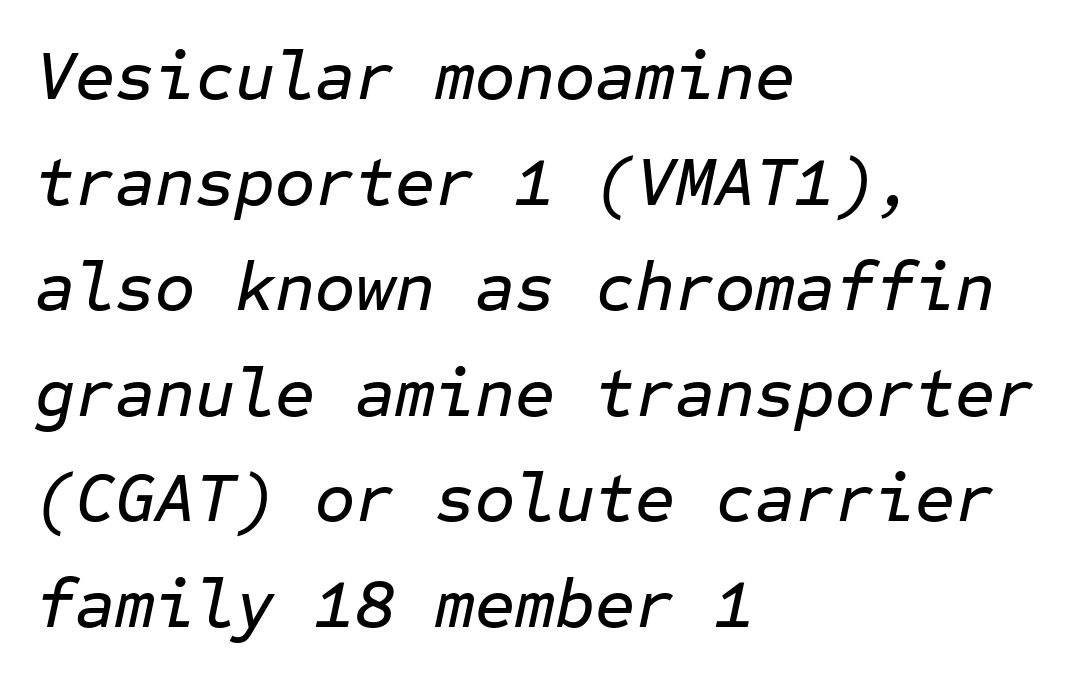
Q: Is the text italic (slanted)? A: Yes, it leans right by about 12 degrees.
Q: Is the text underlined? A: No.
Q: How is the paragraph aligned? A: Left-aligned.
Q: Is the spacing between letters normal or unusually wide? A: Normal.
Q: Is the spacing between lines tight, normal or loose? A: Normal.
Q: Width (condensed, normal, or wide)? A: Normal.
Q: Stroke contrast? A: Low.
Q: x-height? A: Medium.
Q: Monospaced? A: Yes.
